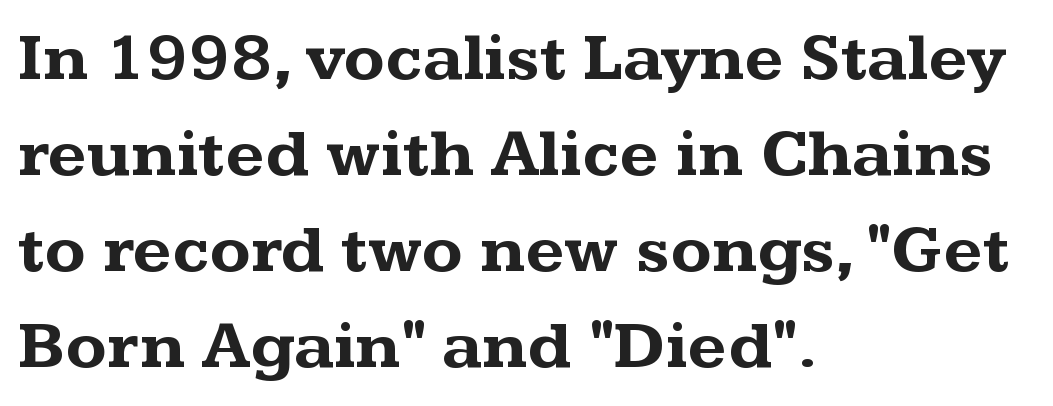
{"serif": "yes", "italic": "no", "bold": "yes", "weight": "bold", "width": "wide", "stroke_contrast": "medium", "x_height": "medium", "monospaced": "no", "underline": "no", "align": "left", "line_spacing": "normal", "line_spacing_ratio": 1.41, "letter_spacing": "normal", "letter_spacing_em": 0.0, "glyph_px": 68}
